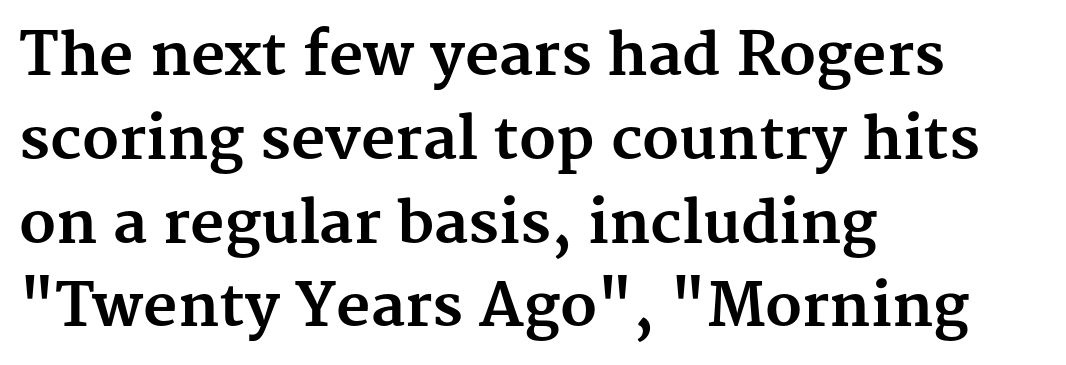
Bare-footed words on every line. This sample uses plain, unmodified letter spacing. Successive baselines arrive at the customary interval. Varying glyph widths throughout — classic text-font behaviour. Notice how thick the strokes are: this is what a full bold looks like. Is the block centered? No — it sits flush against the left margin.
